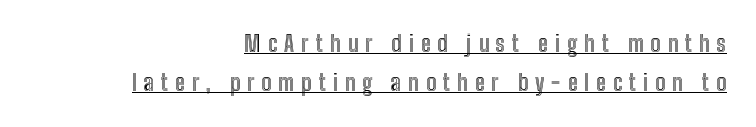
The image shows 22 px text type, upright; set right-aligned, line spacing 1.79x, unusually wide letter spacing (+0.32 em), underlined.
